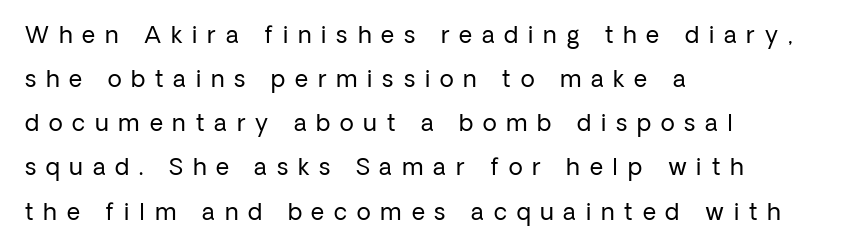
Q: Is the text bold? A: No.
Q: Is the text italic (slanted)? A: No, it is upright.
Q: Is the text underlined? A: No.
Q: How is the paragraph aligned? A: Left-aligned.
Q: Is the spacing between letters normal or unusually wide? A: Unusually wide.
Q: Is the spacing between lines tight, normal or loose? A: Loose.
